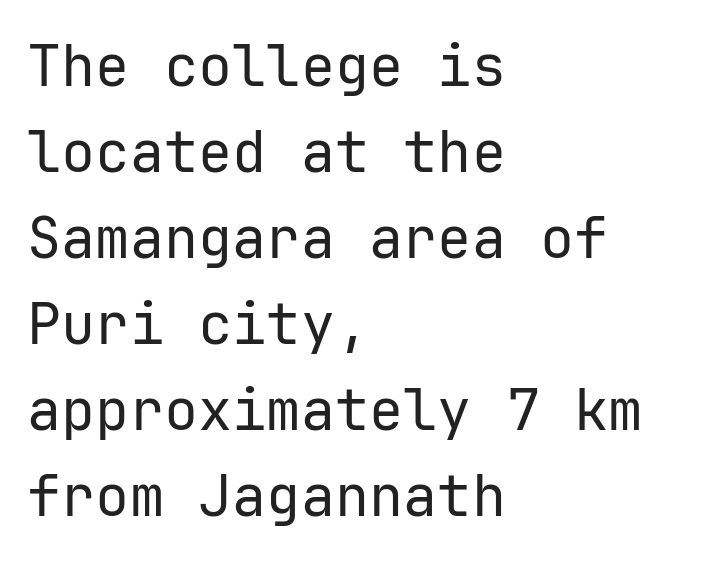
The image shows 57 px regular-weight sans-serif type, upright, monospaced; set left-aligned, normal line spacing (1.51x), normal letter spacing, not underlined; low stroke contrast and a medium x-height.
